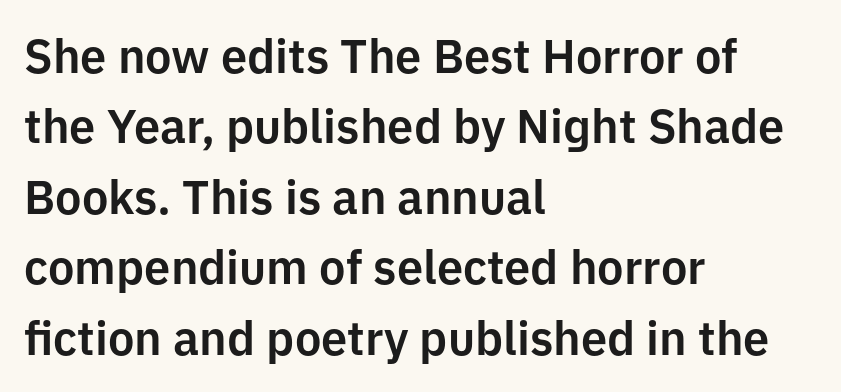
The image shows 47 px sans-serif type, upright; set left-aligned, normal line spacing (1.5x), normal letter spacing, not underlined; low stroke contrast and a medium x-height.
